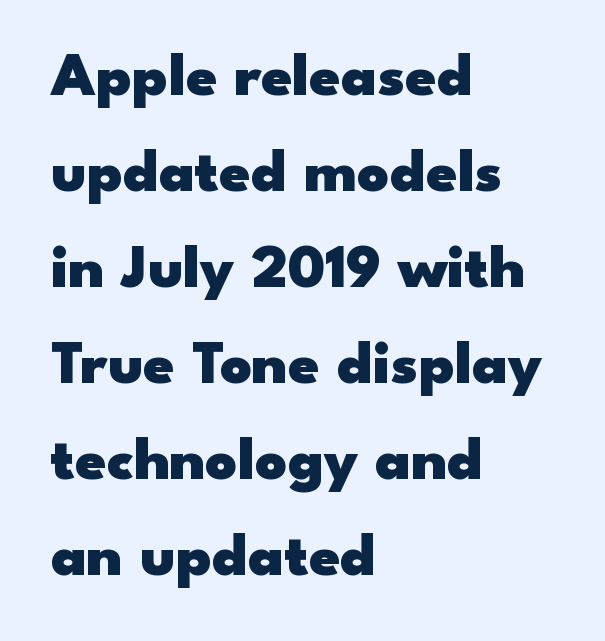
{"serif": "no", "italic": "no", "bold": "yes", "weight": "heavy", "width": "wide", "stroke_contrast": "low", "x_height": "small", "monospaced": "no", "underline": "no", "align": "left", "line_spacing": "normal", "line_spacing_ratio": 1.55, "letter_spacing": "normal", "letter_spacing_em": 0.0, "glyph_px": 62}
